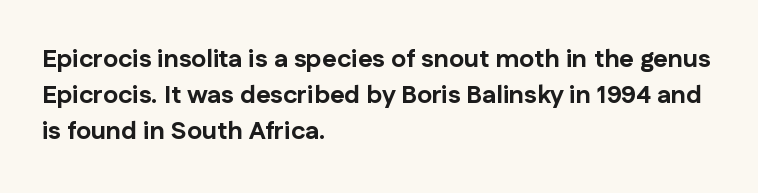
{"italic": "no", "bold": "yes", "underline": "no", "align": "left", "line_spacing": "normal", "line_spacing_ratio": 1.45, "letter_spacing": "normal", "letter_spacing_em": 0.0, "glyph_px": 25}
